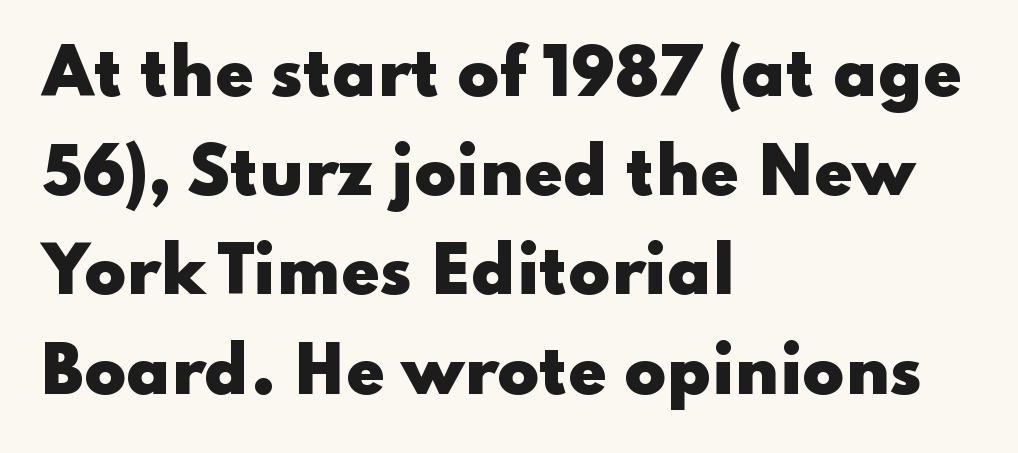
Q: Is the text bold? A: Yes.
Q: Is the text italic (slanted)? A: No, it is upright.
Q: Is the typeface a serif or a sans-serif typeface? A: Sans-serif.
Q: Is the text underlined? A: No.
Q: How is the paragraph aligned? A: Left-aligned.
Q: Is the spacing between letters normal or unusually wide? A: Normal.
Q: Is the spacing between lines tight, normal or loose? A: Normal.
Q: Width (condensed, normal, or wide)? A: Wide.
Q: Stroke contrast? A: Low.
Q: x-height? A: Small.
Q: Monospaced? A: No.
